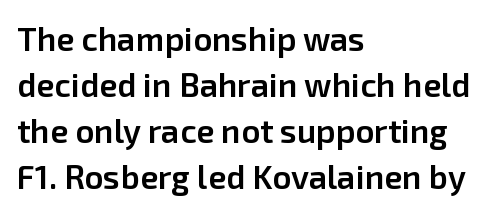
The image shows 33 px semibold sans-serif type, upright; set left-aligned, normal line spacing (1.39x), normal letter spacing, not underlined; low stroke contrast and a medium x-height.
